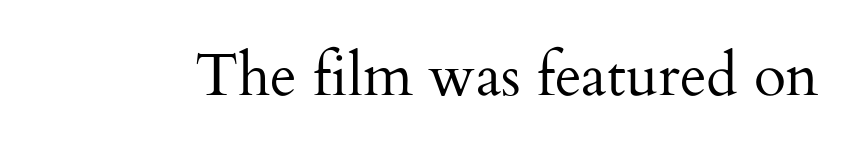
{"serif": "yes", "italic": "no", "bold": "no", "weight": "regular", "width": "normal", "stroke_contrast": "medium", "x_height": "small", "monospaced": "no", "underline": "no", "letter_spacing": "normal", "letter_spacing_em": 0.0, "glyph_px": 59}
